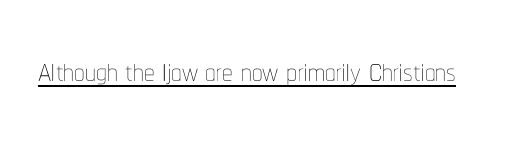
The image shows 42 px thin, condensed type, upright; set normal letter spacing, underlined; low stroke contrast and a medium x-height.
